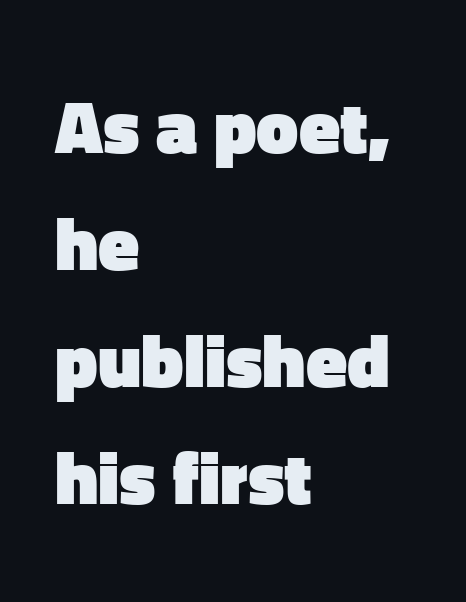
{"serif": "no", "italic": "no", "bold": "yes", "weight": "heavy", "width": "normal", "stroke_contrast": "low", "x_height": "medium", "monospaced": "no", "underline": "no", "align": "left", "line_spacing": "normal", "line_spacing_ratio": 1.56, "letter_spacing": "normal", "letter_spacing_em": 0.0, "glyph_px": 75}
